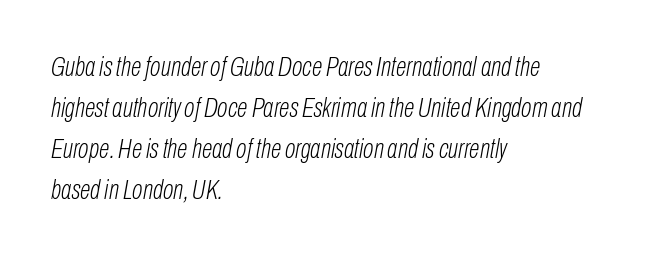
{"italic": "yes", "lean": "right", "slant_degrees": 10, "bold": "no", "weight": "light", "width": "condensed", "stroke_contrast": "low", "x_height": "medium", "monospaced": "no", "underline": "no", "align": "left", "line_spacing": "normal", "line_spacing_ratio": 1.47, "letter_spacing": "normal", "letter_spacing_em": 0.0, "glyph_px": 28}
